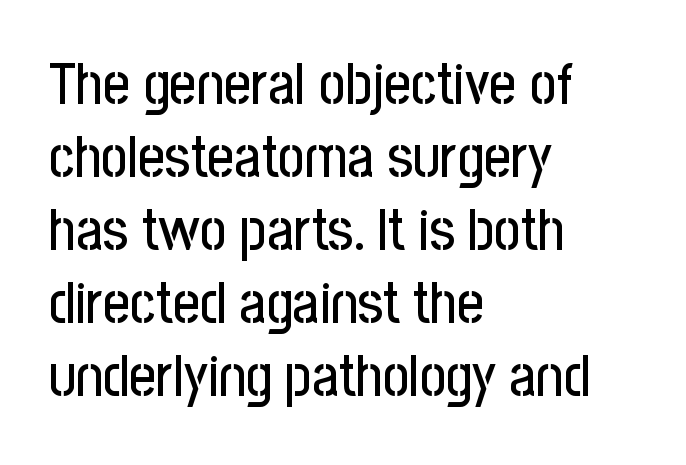
The image shows 58 px condensed sans-serif type, upright; set left-aligned, normal line spacing (1.26x), normal letter spacing, not underlined; low stroke contrast and a medium x-height.
